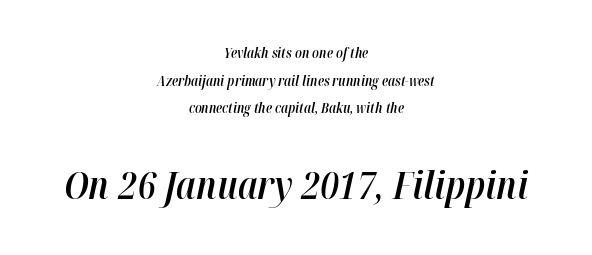
Q: Is the text bold? A: Semi-bold.
Q: Is the text italic (slanted)? A: Yes, it leans right by about 12 degrees.
Q: Is the text underlined? A: No.
Q: How is the paragraph aligned? A: Centered.
Q: Is the spacing between letters normal or unusually wide? A: Normal.
Q: Is the spacing between lines tight, normal or loose? A: Loose.
Q: Which block of text is set in a larger size, the first (top) or the second (bottom)? A: The second (bottom) one.
Q: Width (condensed, normal, or wide)? A: Condensed.
Q: Stroke contrast? A: High.
Q: x-height? A: Medium.
Q: Monospaced? A: No.
